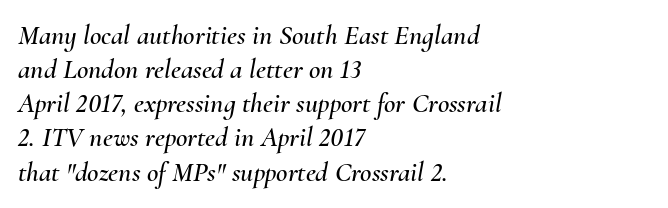
{"italic": "yes", "lean": "right", "slant_degrees": 10, "width": "normal", "stroke_contrast": "medium", "x_height": "small", "monospaced": "no", "underline": "no", "align": "left", "line_spacing_ratio": 1.22, "letter_spacing": "normal", "letter_spacing_em": 0.0, "glyph_px": 28}
